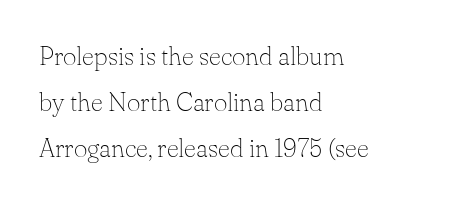
Look at the tracking — it's just the regular setting, nothing added. Each stroke keeps to a modest, everyday thickness or less. The compositor pushed each line to the left boundary. The font's upright variant was chosen for this text. A clean baseline with only descenders dipping below it.
